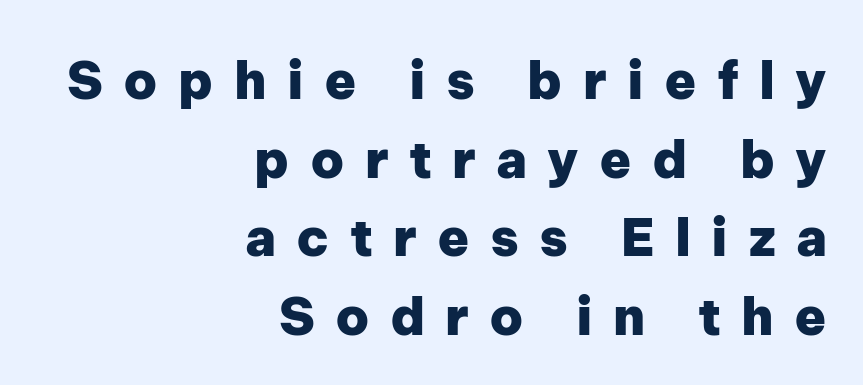
{"serif": "no", "italic": "no", "bold": "yes", "weight": "heavy", "width": "normal", "stroke_contrast": "low", "x_height": "medium", "monospaced": "no", "underline": "no", "align": "right", "line_spacing": "normal", "line_spacing_ratio": 1.51, "letter_spacing": "wide", "letter_spacing_em": 0.39, "glyph_px": 52}
